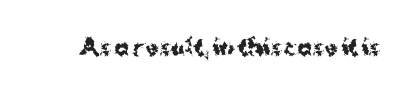
Q: Is the text bold? A: Yes.
Q: Is the text italic (slanted)? A: No, it is upright.
Q: Is the text underlined? A: No.
Q: Is the spacing between letters normal or unusually wide? A: Normal.
